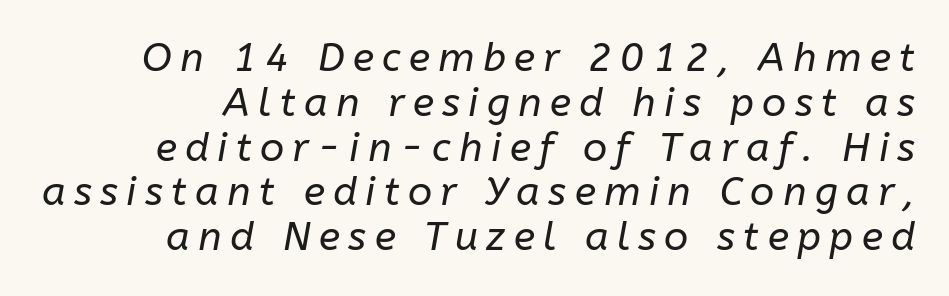
Q: Is the text bold? A: No.
Q: Is the text italic (slanted)? A: Yes, it leans right by about 10 degrees.
Q: Is the text underlined? A: No.
Q: Is the spacing between letters normal or unusually wide? A: Unusually wide.
Q: Is the spacing between lines tight, normal or loose? A: Tight.
Q: Width (condensed, normal, or wide)? A: Normal.
Q: Stroke contrast? A: Low.
Q: x-height? A: Medium.
Q: Monospaced? A: No.
